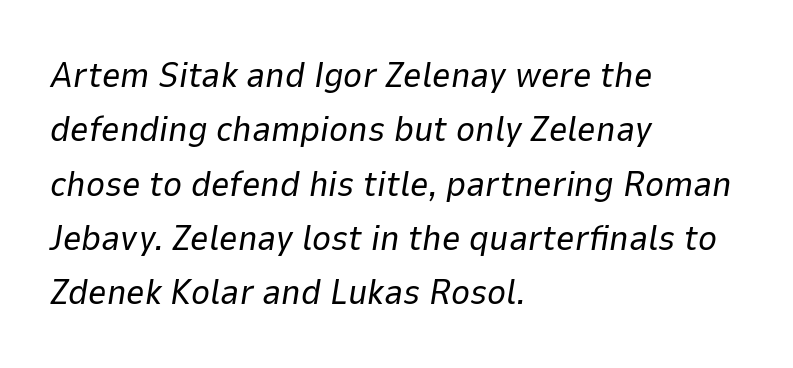
The image shows 36 px regular-weight type, italic (leaning right); set left-aligned, normal line spacing (1.51x), normal letter spacing, not underlined; low stroke contrast and a medium x-height.
